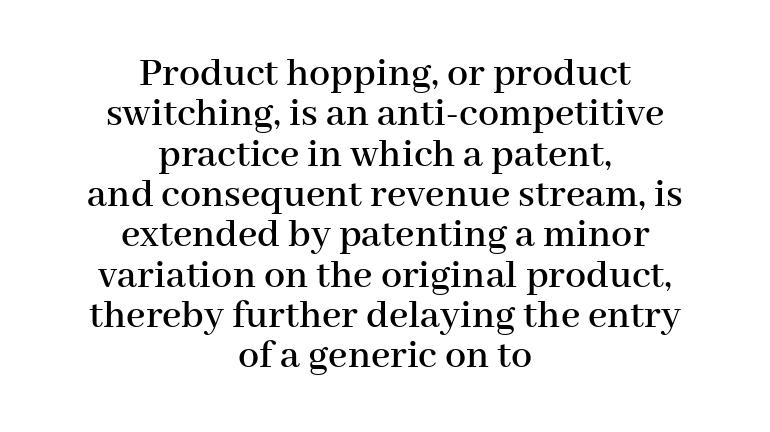
Tightly led — the rows are bunched. The setting favours the middle, as headings and verse often do. Every character sits straight up, as roman type does. The letters advance in unequal steps, a hallmark of proportional type. The gaps between neighbouring characters are ordinary and unremarkable. The space directly below the letters is spotless.
